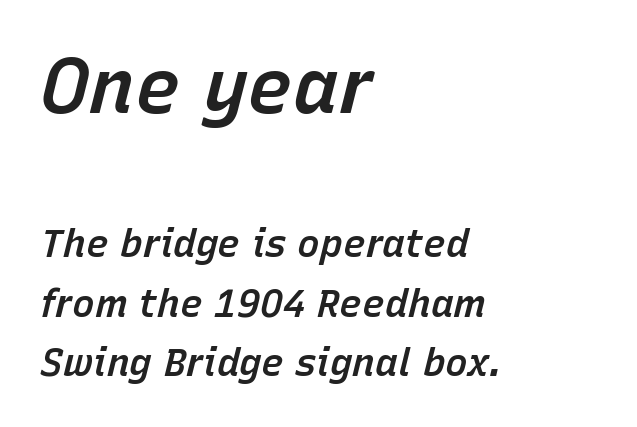
A somewhat darkened texture: the type is semibold rather than bold. Standard letterfit; no display-style spreading of the glyphs. The setting favours the left margin, as ordinary paragraphs usually do. The gap between lines stays unmarked. The face used here is proportionally spaced, like ordinary book or web type. This layout puts the oversized block above and the modest block below.
